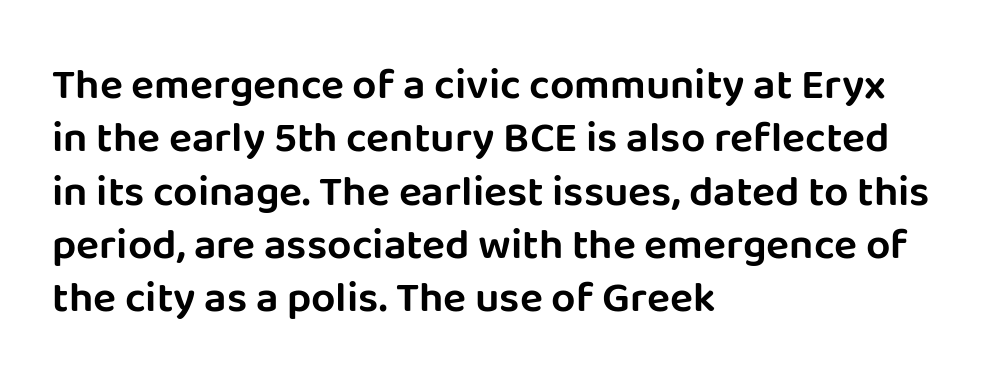
The passage shown is not underscored anywhere. This sample is left-justified, so line endings fall wherever the words run out. The rendering uses natural spacing where letterforms have individual widths. Vertical strokes here are truly vertical. Words appear dense and cohesive because spacing is normal. Stroke terminals: plain, sans-serif.
